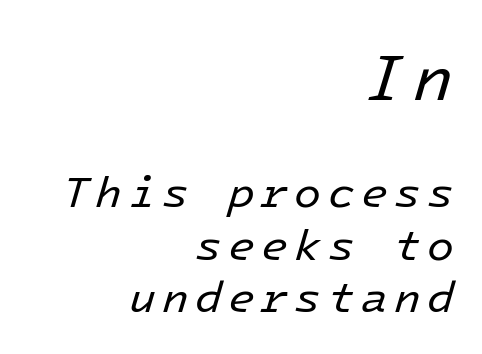
The image shows 66 px regular-weight type, italic (leaning right); set right-aligned, line spacing 1.19x, not underlined; the first (top) block is 1.5x larger; low stroke contrast and a medium x-height.
